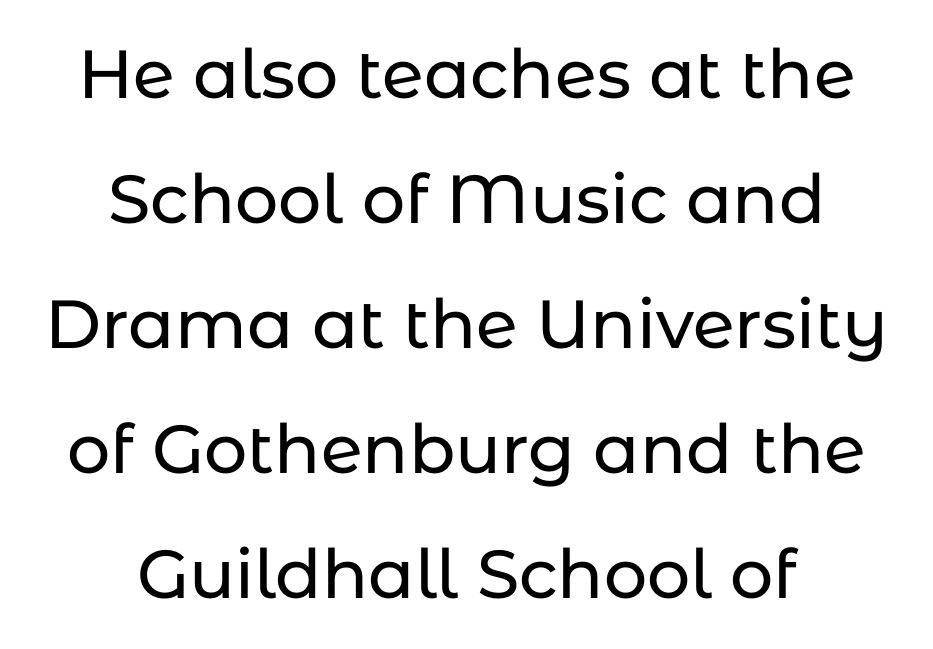
The image shows 68 px sans-serif type, upright; set centered, line spacing 1.84x, normal letter spacing, not underlined; low stroke contrast and a medium x-height.
